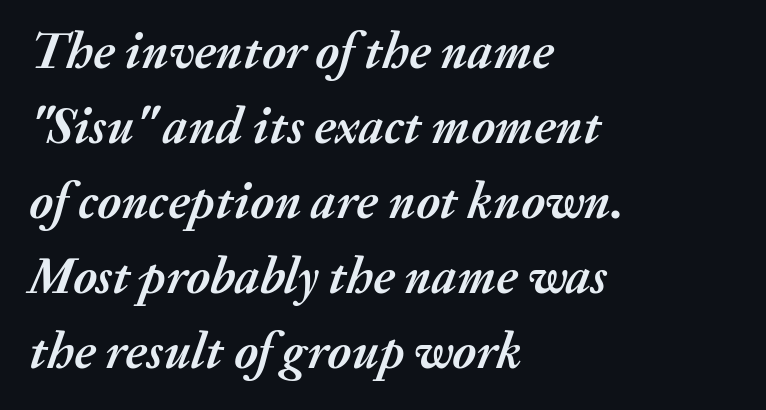
Think of a printed novel: that variable character pitch is what you see here. What's the leading like? Ordinary, nothing unusual. A classic flush-left, rag-right setting is used for this passage. Caption: standard tracking, unaltered. The axis of the letterforms is tilted away from vertical. Bold? Absolutely — the strokes are thick and heavy.
